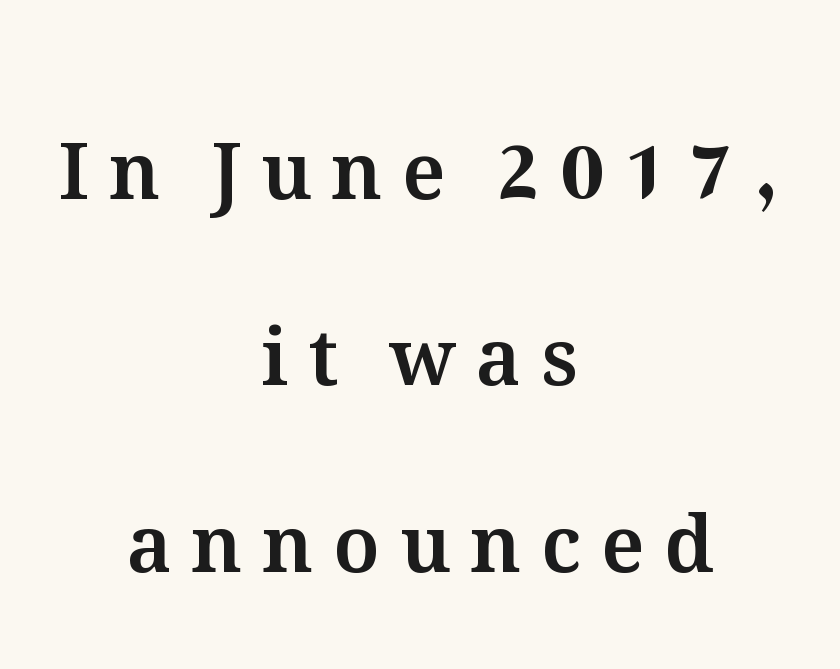
{"italic": "no", "width": "normal", "stroke_contrast": "medium", "x_height": "medium", "monospaced": "no", "underline": "no", "align": "center", "line_spacing": "loose", "line_spacing_ratio": 2.39, "letter_spacing": "wide", "letter_spacing_em": 0.25, "glyph_px": 78}
